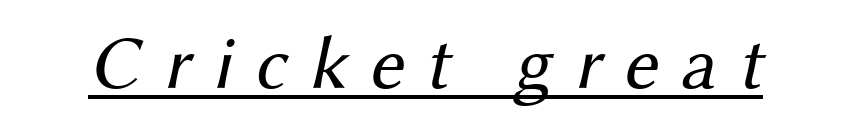
The image shows 76 px regular-weight sans-serif type; set unusually wide letter spacing (+0.29 em), underlined; medium stroke contrast and a medium x-height.
